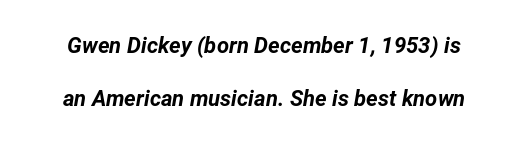
The image shows 22 px bold type, italic (leaning right); set loose line spacing (2.43x), normal letter spacing, not underlined.
